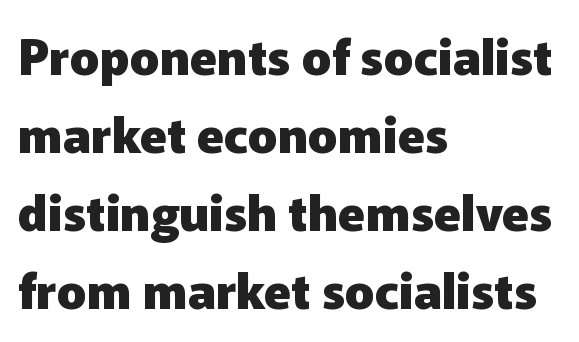
Q: Is the text bold? A: Yes.
Q: Is the text italic (slanted)? A: No, it is upright.
Q: Is the typeface a serif or a sans-serif typeface? A: Sans-serif.
Q: Is the text underlined? A: No.
Q: How is the paragraph aligned? A: Left-aligned.
Q: Is the spacing between letters normal or unusually wide? A: Normal.
Q: Is the spacing between lines tight, normal or loose? A: Normal.
Q: Width (condensed, normal, or wide)? A: Normal.
Q: Stroke contrast? A: Low.
Q: x-height? A: Medium.
Q: Monospaced? A: No.
